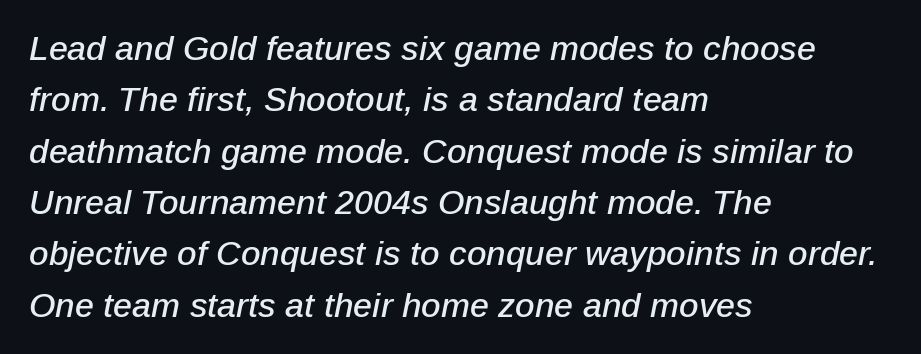
{"italic": "yes", "lean": "right", "slant_degrees": 12, "width": "normal", "stroke_contrast": "low", "x_height": "medium", "monospaced": "no", "underline": "no", "align": "left", "line_spacing": "normal", "line_spacing_ratio": 1.51, "letter_spacing": "normal", "letter_spacing_em": 0.0, "glyph_px": 34}
